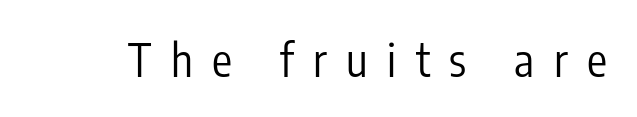
The image shows 45 px regular-weight, condensed sans-serif type, upright; set unusually wide letter spacing (+0.43 em), not underlined; low stroke contrast and a medium x-height.
